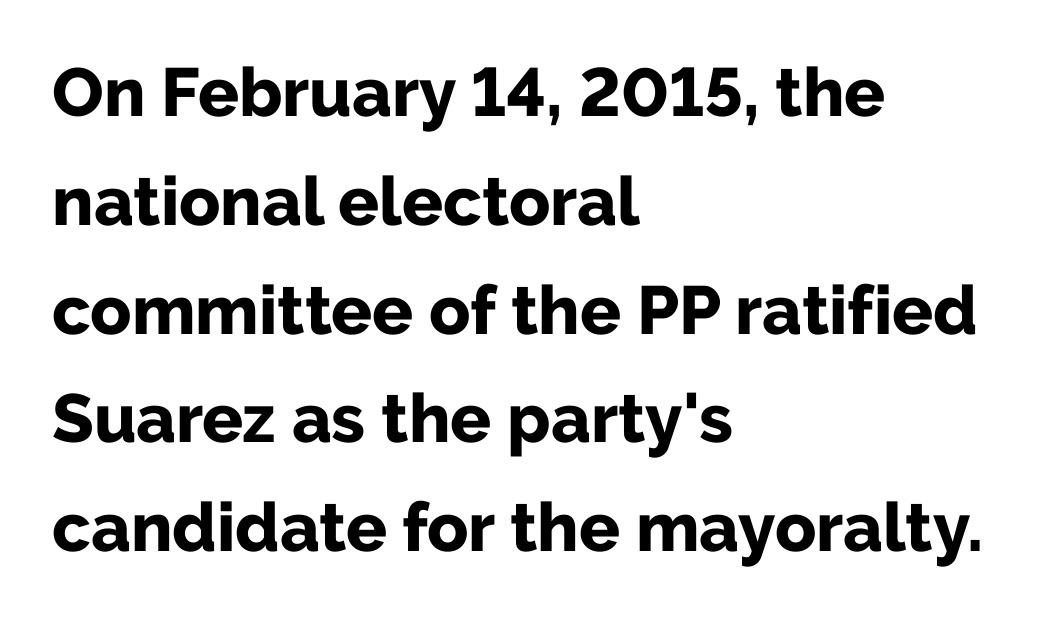
{"serif": "no", "italic": "no", "bold": "yes", "weight": "bold", "width": "normal", "stroke_contrast": "low", "x_height": "medium", "monospaced": "no", "underline": "no", "align": "left", "line_spacing": "normal", "line_spacing_ratio": 1.6, "letter_spacing": "normal", "letter_spacing_em": 0.0, "glyph_px": 68}
